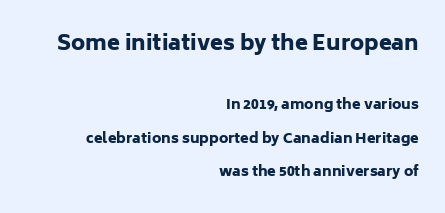
Posture: vertical. Glance below the letters and you will spot only blank space. Honestly, the rows look like they've been pulled way apart. The lines are quadded right.
